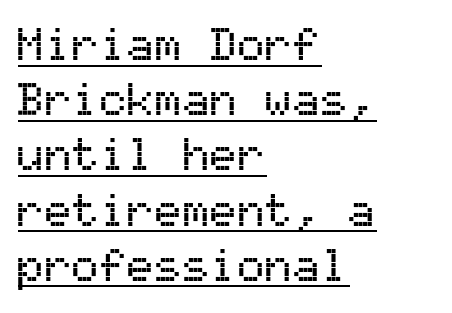
The image shows 46 px sans-serif type, upright, monospaced; set left-aligned, line spacing 1.2x, normal letter spacing, underlined; medium stroke contrast and a medium x-height.
